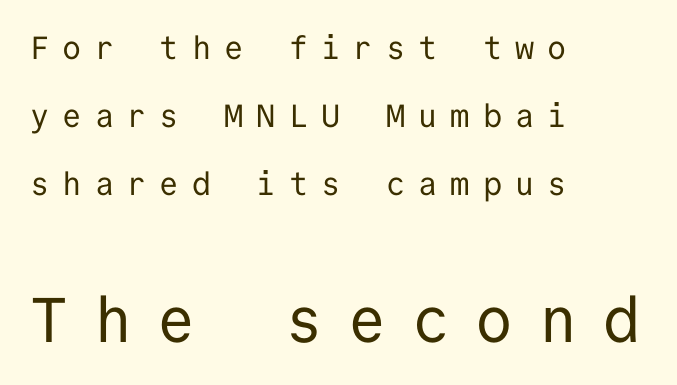
The image shows 63 px regular-weight sans-serif type, upright, monospaced; set left-aligned, loose line spacing (2.13x), unusually wide letter spacing (+0.41 em), not underlined; the second (bottom) block is 1.97x larger; low stroke contrast and a medium x-height.
